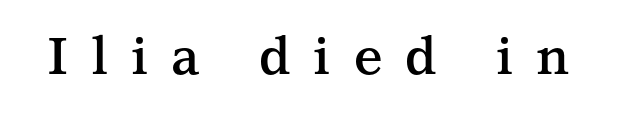
The image shows 51 px semibold serif type, upright; set unusually wide letter spacing (+0.45 em), not underlined; medium stroke contrast and a medium x-height.
